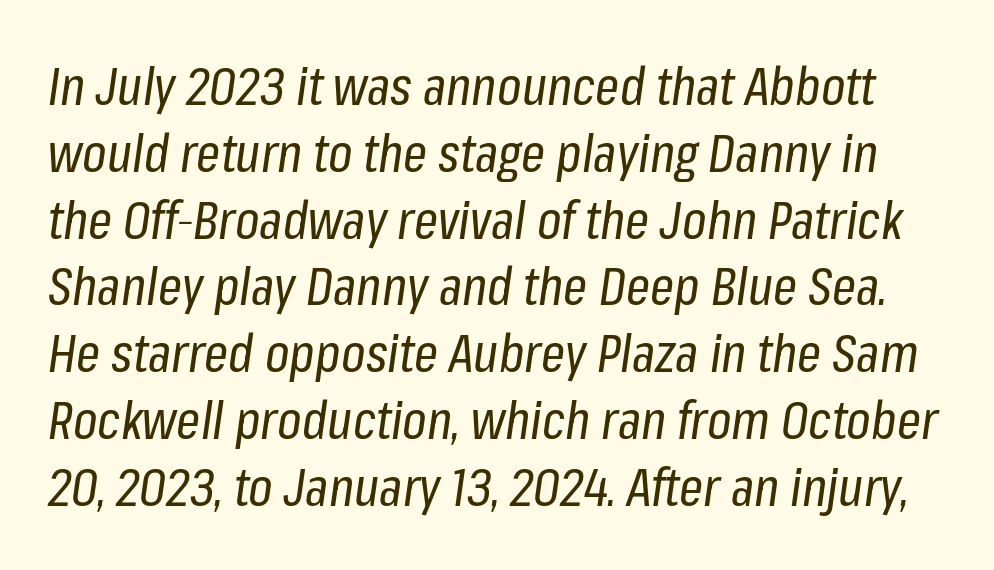
{"italic": "yes", "lean": "right", "slant_degrees": 8, "bold": "no", "weight": "regular", "width": "condensed", "stroke_contrast": "low", "x_height": "medium", "monospaced": "no", "underline": "no", "line_spacing": "normal", "line_spacing_ratio": 1.26, "letter_spacing": "normal", "letter_spacing_em": 0.0, "glyph_px": 53}
